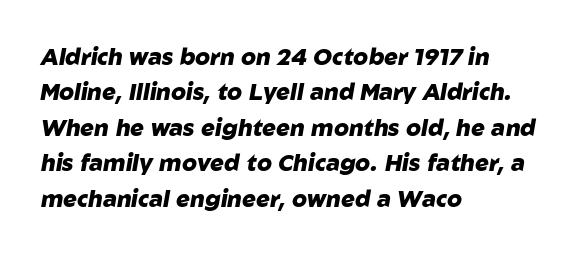
Q: Is the text bold? A: Yes.
Q: Is the text italic (slanted)? A: Yes, it leans right by about 10 degrees.
Q: Is the text underlined? A: No.
Q: How is the paragraph aligned? A: Left-aligned.
Q: Is the spacing between letters normal or unusually wide? A: Normal.
Q: Is the spacing between lines tight, normal or loose? A: Normal.
